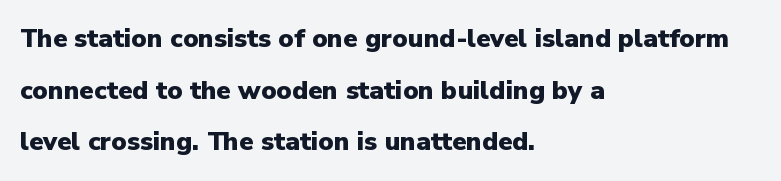
{"italic": "no", "bold": "yes", "underline": "no", "align": "left", "line_spacing": "loose", "line_spacing_ratio": 1.99, "letter_spacing": "normal", "letter_spacing_em": 0.0, "glyph_px": 26}
